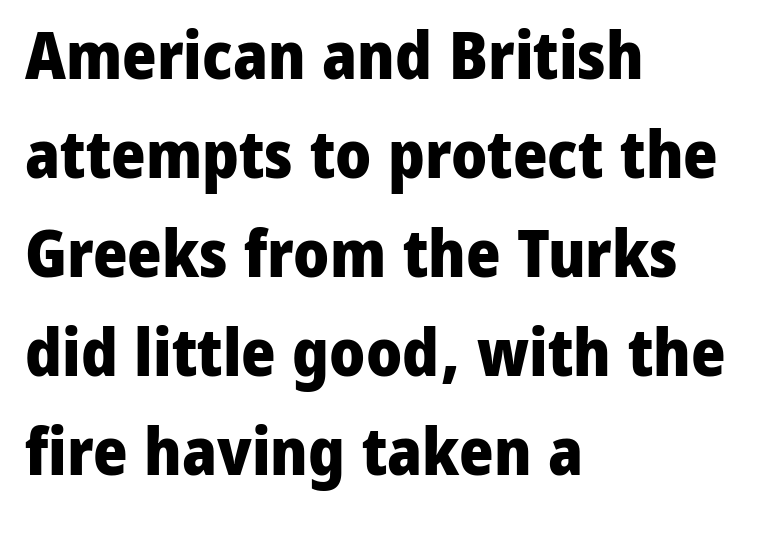
The passage shown is emphatically bold. Do the characters align in a grid? No, the font is proportional. The lettering stays uniformly vertical, giving the passage a roman look. Horizontal bands of white between lines are of average thickness.
